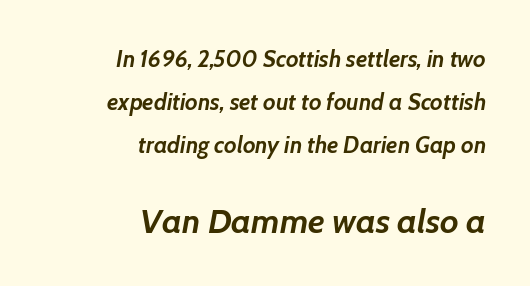
The image shows 34 px semibold type, italic (leaning right); set right-aligned, line spacing 1.86x, normal letter spacing, not underlined; the second (bottom) block is 1.48x larger; low stroke contrast and a medium x-height.
